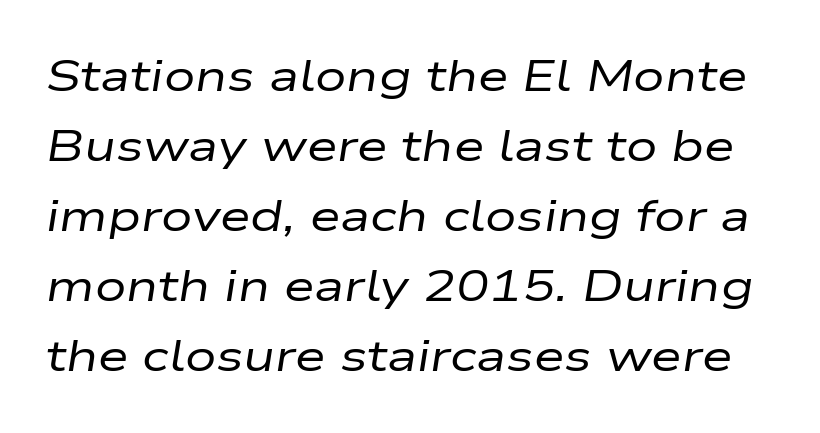
There's an unmistakable incline to the writing here. Honestly, the letter spacing is just normal — you wouldn't notice it. The font is comparable to plain body text, perhaps lighter. The space directly below the letters is spotless. The passage shown stacks its lines at a standard gap.
